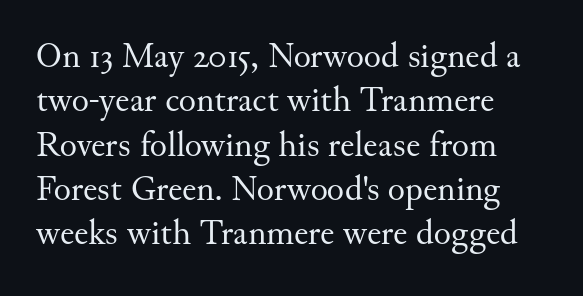
Q: Is the text bold? A: No.
Q: Is the text italic (slanted)? A: No, it is upright.
Q: Is the typeface a serif or a sans-serif typeface? A: Serif.
Q: Is the text underlined? A: No.
Q: How is the paragraph aligned? A: Left-aligned.
Q: Is the spacing between letters normal or unusually wide? A: Normal.
Q: Width (condensed, normal, or wide)? A: Normal.
Q: Stroke contrast? A: Medium.
Q: x-height? A: Small.
Q: Monospaced? A: No.
